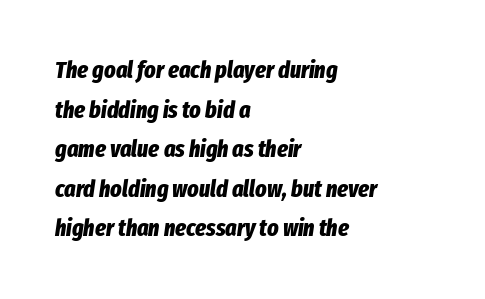
The strip under each line holds only bare page. No extra tracking has been applied to these lines. Every letter is thick-stroked: bold, no question. Notice how the passage keeps a crisp vertical edge on the left only.
